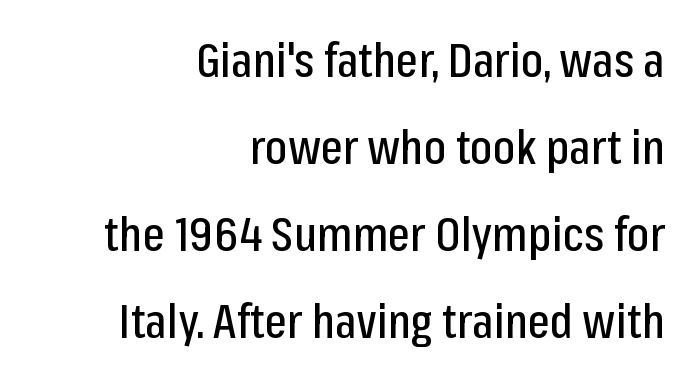
{"serif": "no", "italic": "no", "width": "condensed", "stroke_contrast": "low", "x_height": "medium", "monospaced": "no", "underline": "no", "align": "right", "line_spacing_ratio": 1.85, "letter_spacing": "normal", "letter_spacing_em": 0.0, "glyph_px": 47}
